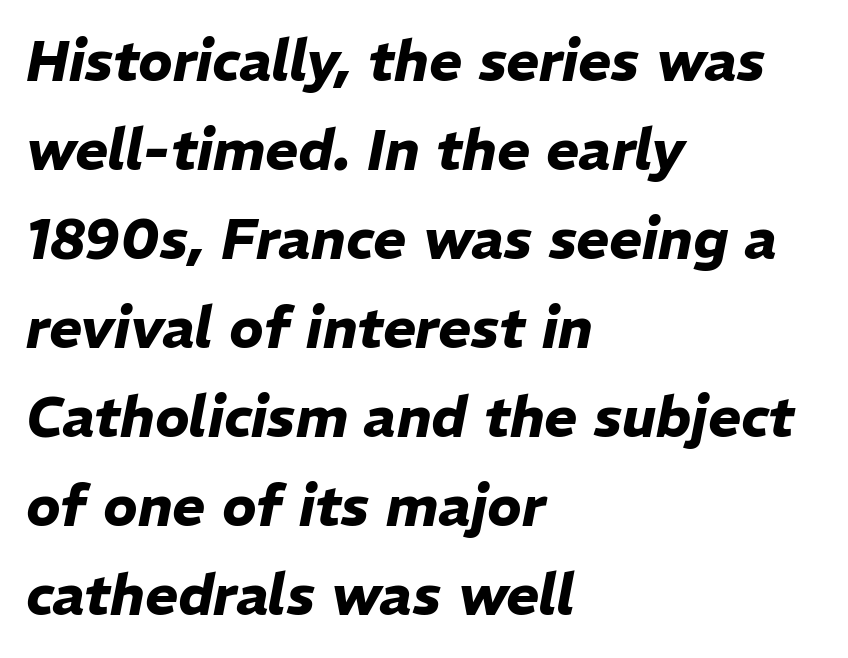
In CSS terms this would be text-align: left. The sample has been set heavy, in full bold. Spacing verdict: proportional, widths tailored to each character. This sample keeps an unexceptional amount of space between lines. There is no visible air inserted between adjacent glyphs. This sample uses an oblique cut, with every glyph tilted off the vertical.
